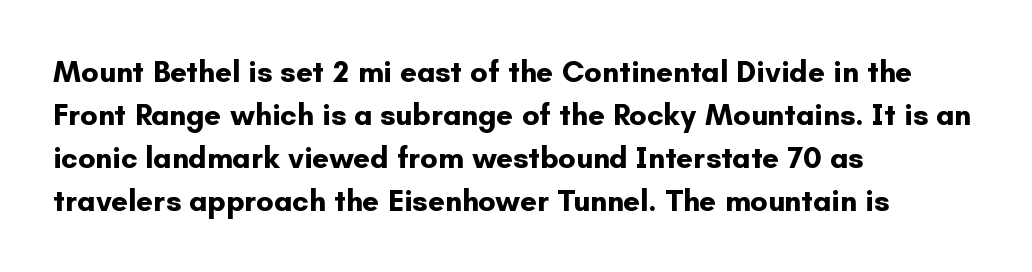
Q: Is the text bold? A: Yes.
Q: Is the text italic (slanted)? A: No, it is upright.
Q: Is the typeface a serif or a sans-serif typeface? A: Sans-serif.
Q: Is the text underlined? A: No.
Q: How is the paragraph aligned? A: Left-aligned.
Q: Is the spacing between letters normal or unusually wide? A: Normal.
Q: Is the spacing between lines tight, normal or loose? A: Normal.
Q: Width (condensed, normal, or wide)? A: Normal.
Q: Stroke contrast? A: Low.
Q: x-height? A: Small.
Q: Monospaced? A: No.
